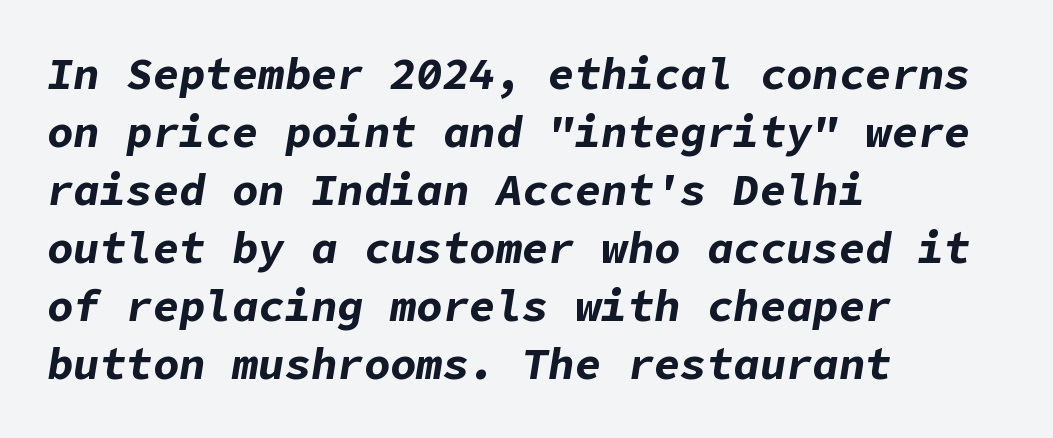
Each new line begins a customary step beneath the previous one. The lines are quadded left. How are the letters spaced? Ordinarily, with no added tracking. Slant detected: the letters are inclined. The strokes are fattened all the way to bold. The passage shown is not underscored anywhere.
